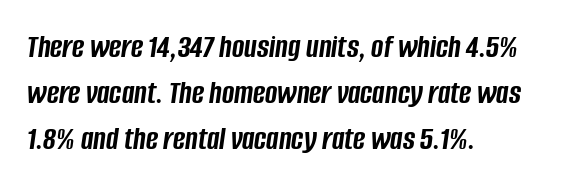
Type without underlining. Nobody touched the tracking dial on this one. The setting favours the left margin, as ordinary paragraphs usually do. Every letter is thick-stroked: bold, no question. In terms of posture, this sample is oblique.
